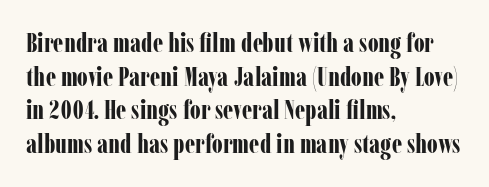
The image shows 27 px bold type, upright; set left-aligned, normal line spacing (1.25x), normal letter spacing, not underlined.
